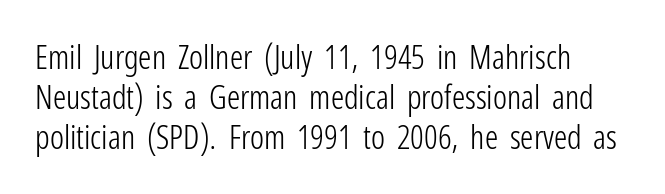
The image shows 33 px light, condensed sans-serif type, upright; set line spacing 1.21x, normal letter spacing, not underlined; low stroke contrast and a medium x-height.
